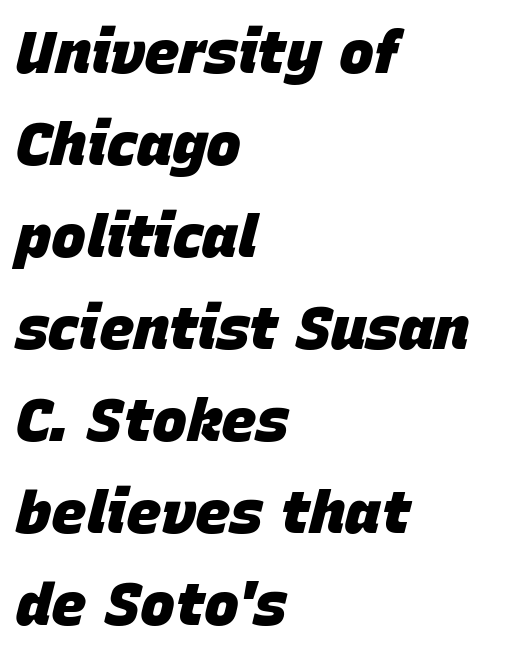
{"italic": "yes", "lean": "right", "slant_degrees": 15, "bold": "yes", "weight": "heavy", "width": "normal", "stroke_contrast": "low", "x_height": "large", "monospaced": "no", "underline": "no", "align": "left", "line_spacing": "normal", "line_spacing_ratio": 1.56, "letter_spacing": "normal", "letter_spacing_em": 0.0, "glyph_px": 59}
